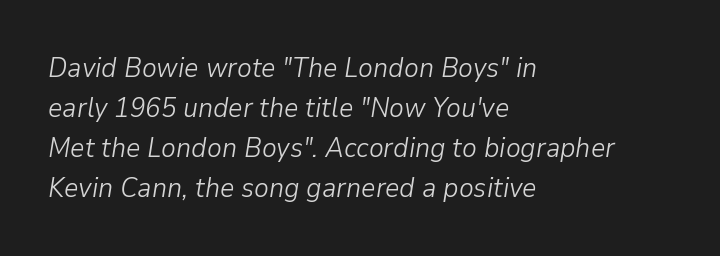
{"italic": "yes", "lean": "right", "slant_degrees": 9, "bold": "no", "weight": "light", "width": "normal", "stroke_contrast": "low", "x_height": "medium", "monospaced": "no", "underline": "no", "align": "left", "line_spacing": "normal", "line_spacing_ratio": 1.43, "letter_spacing": "normal", "letter_spacing_em": 0.0, "glyph_px": 28}
